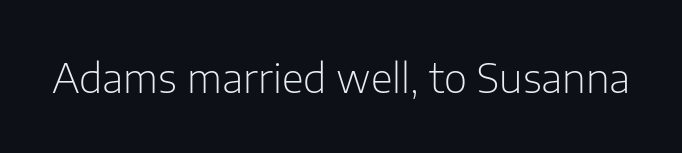
Do the characters align in a grid? No, the font is proportional. The letterforms sit shoulder to shoulder at normal distance. The typeface chosen for these lines omits serifs. Check the space under the baseline: it is left empty. Vertical stems look standard width or narrower in stroke. Designer's note — italics off, roman on.
